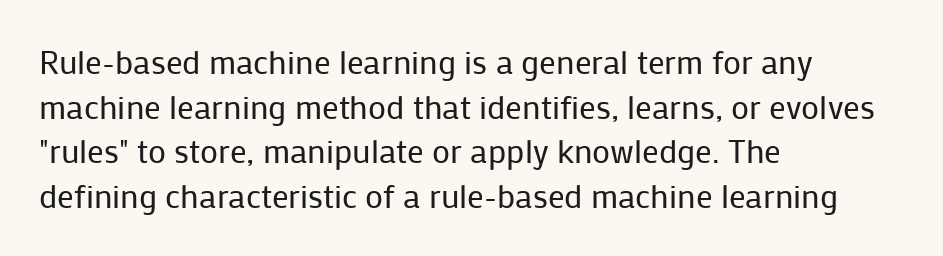
The image shows 33 px regular-weight sans-serif type, upright; set left-aligned, normal line spacing (1.35x), normal letter spacing, not underlined; low stroke contrast and a medium x-height.
